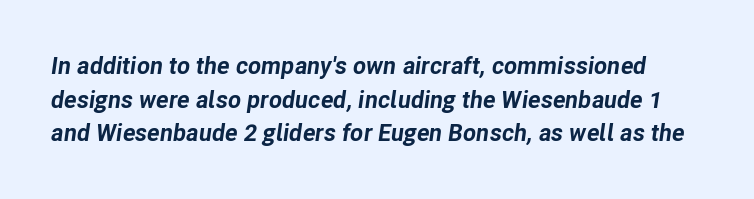
The line texture is even and compact thanks to regular tracking. The glyphs look as if they've been sheared to an angle. Compared with typical paragraphs, the rows here are spaced about the same. Just letters on the line, the space beneath them empty.
